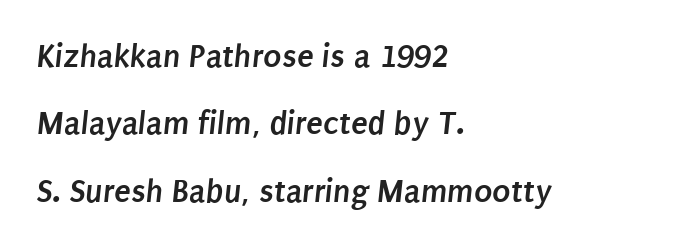
Spacing verdict: proportional, widths tailored to each character. The letters carry no serifs — their stems end cleanly without finishing strokes. Is the letter spacing exaggerated? No — it looks like the ordinary default. Leftover space on each line is placed entirely after the last word. Quick note: interline space is abundant. Typesetter's note: full bold, strokes at maximum text heaviness.
